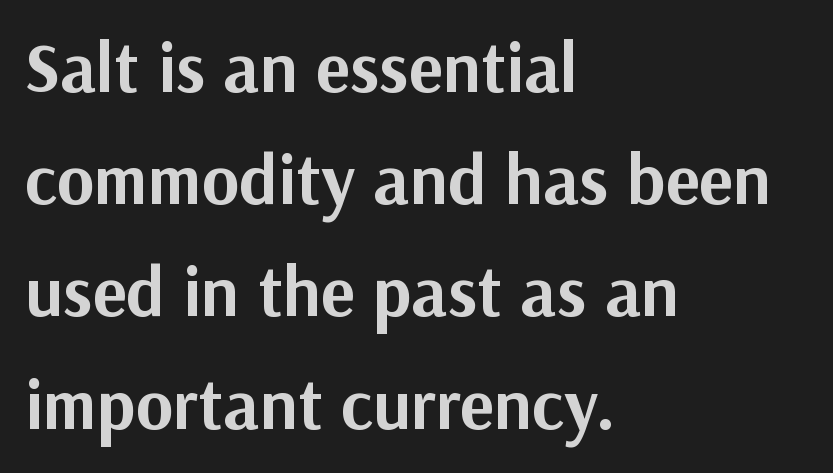
Q: Is the text bold? A: Yes.
Q: Is the text italic (slanted)? A: No, it is upright.
Q: Is the typeface a serif or a sans-serif typeface? A: Sans-serif.
Q: Is the text underlined? A: No.
Q: How is the paragraph aligned? A: Left-aligned.
Q: Is the spacing between letters normal or unusually wide? A: Normal.
Q: Is the spacing between lines tight, normal or loose? A: Normal.
Q: Width (condensed, normal, or wide)? A: Normal.
Q: Stroke contrast? A: Medium.
Q: x-height? A: Medium.
Q: Monospaced? A: No.
